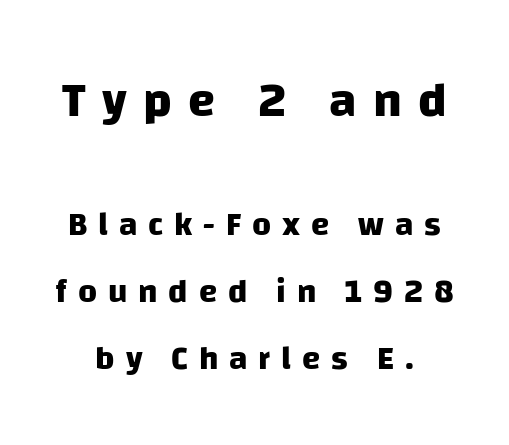
Caption: bold face, heavy strokes. Type without underlining. Character widths vary here, with narrow letters taking less room than wide ones. Line spacing here is loose.
